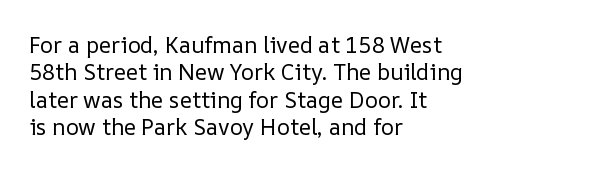
Counters stay open thanks to moderate or lighter strokes. All the whitespace from short lines collects on the right. Normally led — the rows are evenly, conventionally spaced. The glyphs are unaccompanied by any horizontal stroke below them.
